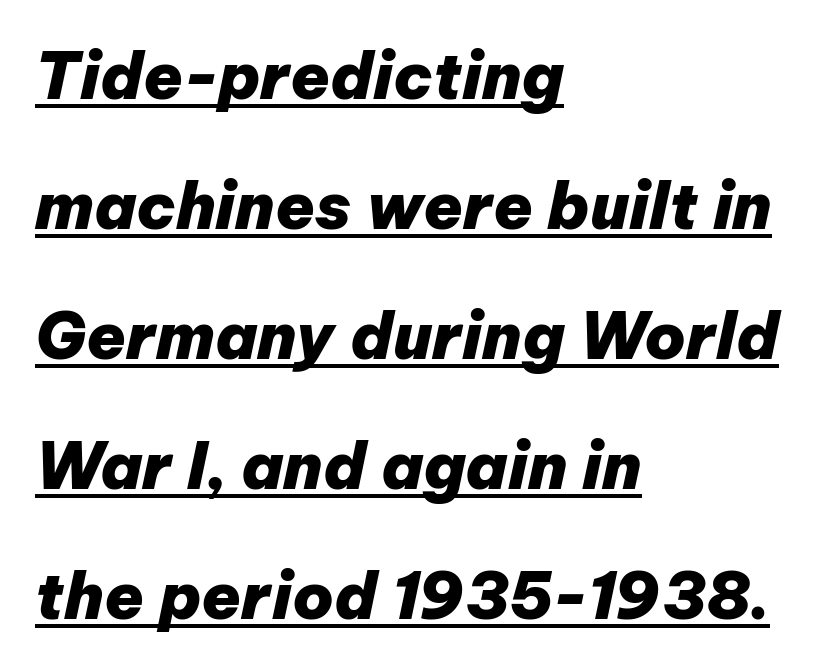
The image shows 64 px heavy type, italic (leaning right); set left-aligned, loose line spacing (2.03x), normal letter spacing, underlined; low stroke contrast and a medium x-height.
